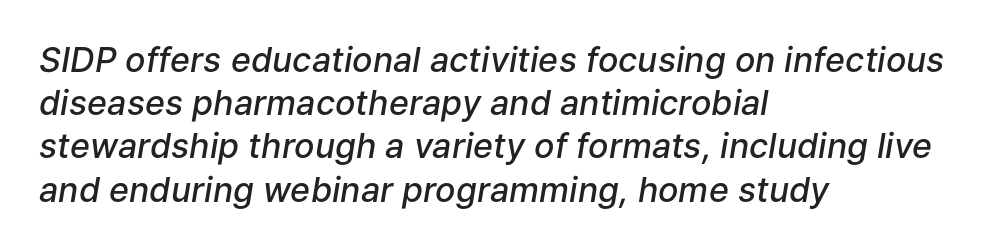
{"italic": "yes", "lean": "right", "slant_degrees": 9, "bold": "semi", "weight": "semibold", "width": "normal", "stroke_contrast": "low", "x_height": "medium", "monospaced": "no", "underline": "no", "align": "left", "line_spacing": "normal", "line_spacing_ratio": 1.27, "letter_spacing": "normal", "letter_spacing_em": 0.0, "glyph_px": 34}
